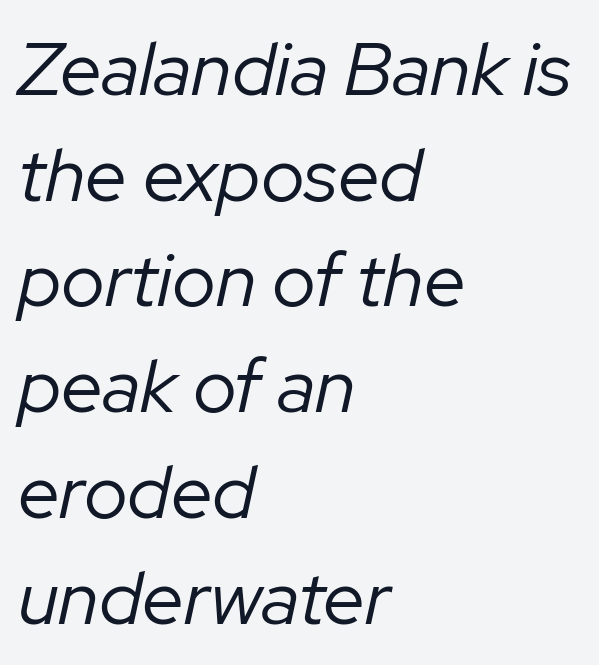
A quiet, ordinary-to-light weight characterises the typeface. Descenders are the only things crossing below the line. Do the characters align in a grid? No, the font is proportional. This sample uses an oblique cut, with every glyph tilted off the vertical. Caption: standard tracking, unaltered.
